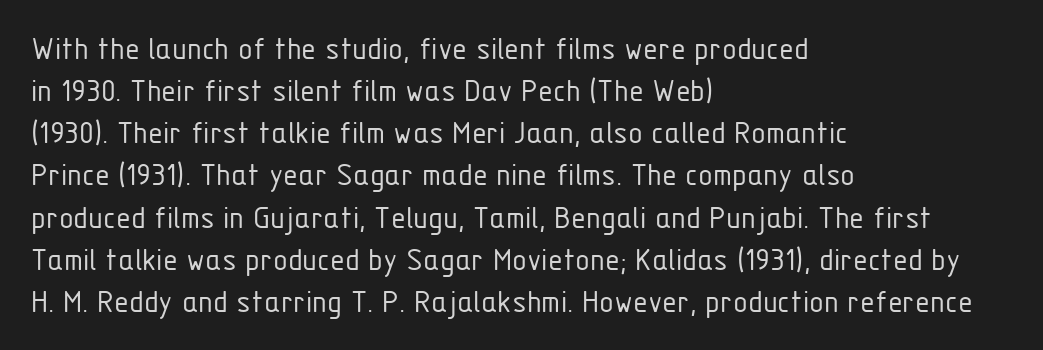
{"serif": "no", "italic": "no", "bold": "no", "weight": "light", "width": "condensed", "stroke_contrast": "low", "x_height": "medium", "monospaced": "no", "underline": "no", "align": "left", "line_spacing_ratio": 1.24, "letter_spacing": "normal", "letter_spacing_em": 0.0, "glyph_px": 34}
